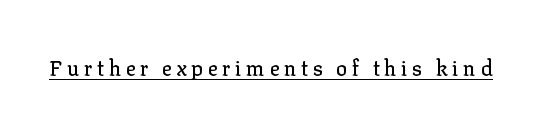
{"italic": "no", "underline": "yes", "letter_spacing": "wide", "letter_spacing_em": 0.21, "glyph_px": 21}
